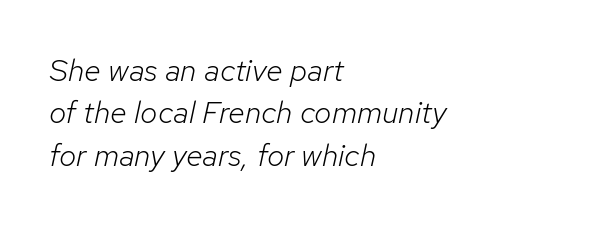
Q: Is the text bold? A: No.
Q: Is the text italic (slanted)? A: Yes, it leans right by about 12 degrees.
Q: Is the text underlined? A: No.
Q: How is the paragraph aligned? A: Left-aligned.
Q: Is the spacing between letters normal or unusually wide? A: Normal.
Q: Is the spacing between lines tight, normal or loose? A: Normal.
Q: Width (condensed, normal, or wide)? A: Normal.
Q: Stroke contrast? A: Low.
Q: x-height? A: Medium.
Q: Monospaced? A: No.
